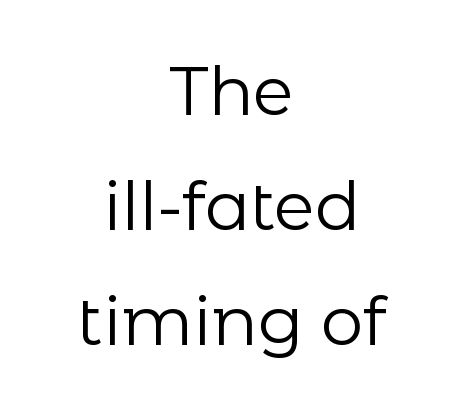
{"serif": "no", "italic": "no", "bold": "no", "weight": "regular", "width": "normal", "stroke_contrast": "low", "x_height": "medium", "monospaced": "no", "underline": "no", "align": "center", "line_spacing_ratio": 1.72, "letter_spacing": "normal", "letter_spacing_em": 0.0, "glyph_px": 67}
